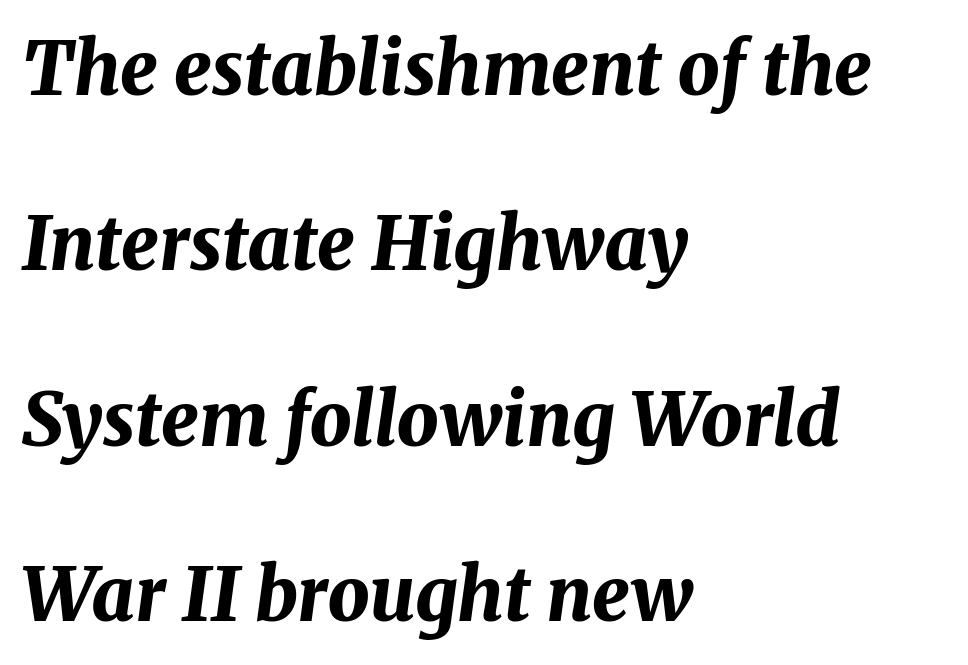
Slanted lettering throughout. This rendering leaves character spacing at its baseline value. Regarding leading, the lines here are spaced well apart. The strokes are fattened all the way to bold.
